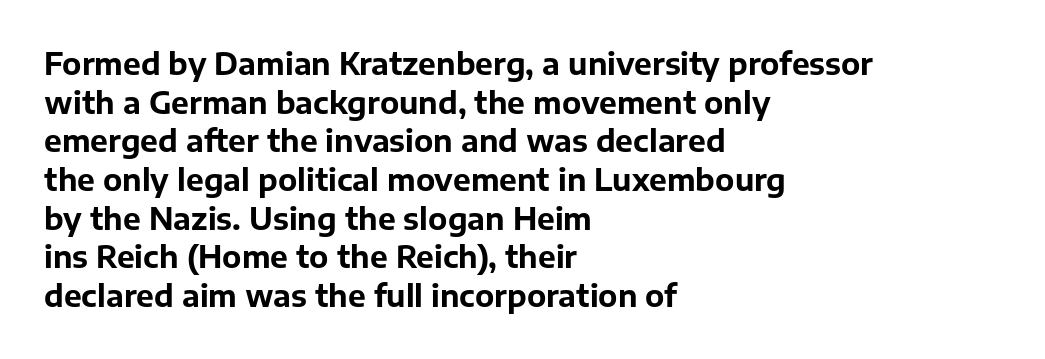
The rows are spaced the way most documents space them. Character widths vary here, with narrow letters taking less room than wide ones. Italic: no, the glyphs are upright roman. The passage shown has conventional tracking throughout.
